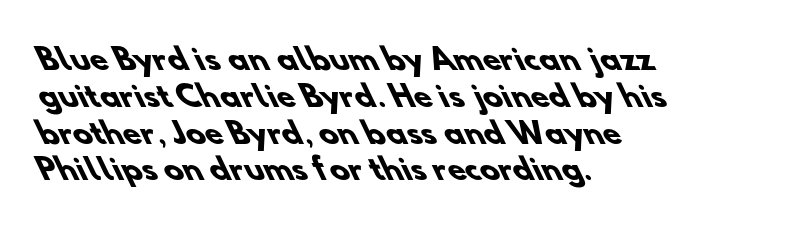
Q: Is the text bold? A: Yes.
Q: Is the typeface a serif or a sans-serif typeface? A: Sans-serif.
Q: Is the text underlined? A: No.
Q: How is the paragraph aligned? A: Left-aligned.
Q: Is the spacing between letters normal or unusually wide? A: Normal.
Q: Is the spacing between lines tight, normal or loose? A: Normal.
Q: Width (condensed, normal, or wide)? A: Normal.
Q: Stroke contrast? A: Low.
Q: x-height? A: Small.
Q: Monospaced? A: No.
